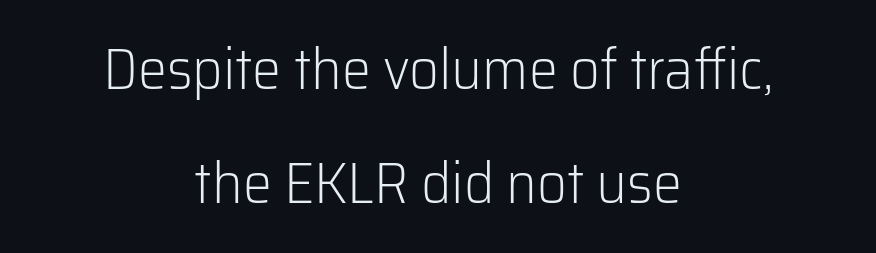
Q: Is the text bold? A: No.
Q: Is the text italic (slanted)? A: No, it is upright.
Q: Is the typeface a serif or a sans-serif typeface? A: Sans-serif.
Q: Is the text underlined? A: No.
Q: How is the paragraph aligned? A: Centered.
Q: Is the spacing between letters normal or unusually wide? A: Normal.
Q: Is the spacing between lines tight, normal or loose? A: Loose.
Q: Width (condensed, normal, or wide)? A: Normal.
Q: Stroke contrast? A: Low.
Q: x-height? A: Medium.
Q: Monospaced? A: No.
